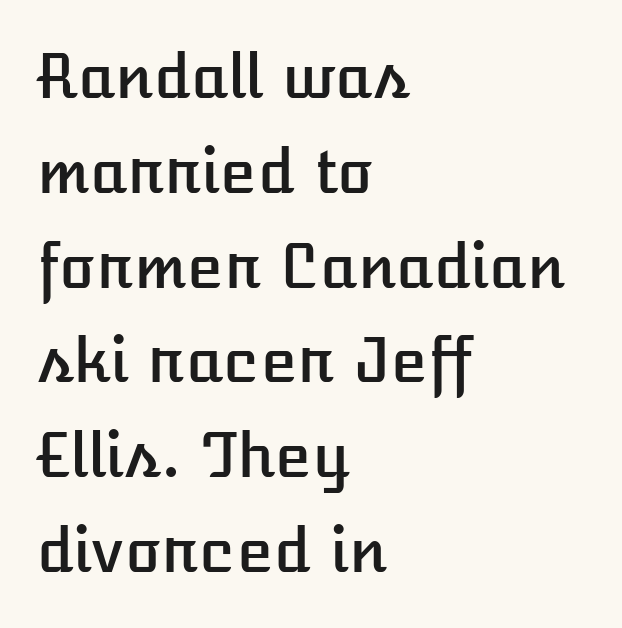
Q: Is the text italic (slanted)? A: No, it is upright.
Q: Is the text underlined? A: No.
Q: How is the paragraph aligned? A: Left-aligned.
Q: Is the spacing between letters normal or unusually wide? A: Normal.
Q: Is the spacing between lines tight, normal or loose? A: Normal.
Q: Width (condensed, normal, or wide)? A: Normal.
Q: Stroke contrast? A: Low.
Q: x-height? A: Medium.
Q: Monospaced? A: No.
